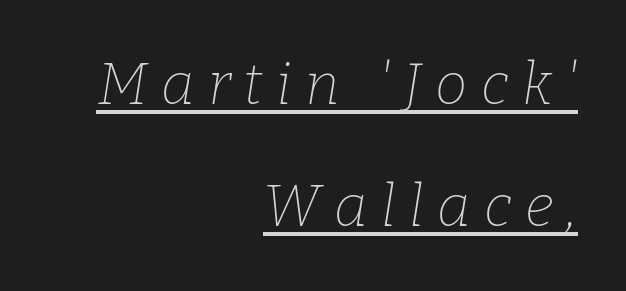
The rendered words wear a rule along their underside. Does extra space separate the letters? Yes, quite a lot of it. This sample trades compactness for vertical openness between lines. Is the type heavy? It reads as light-to-regular instead. Layout note: lines flush right.
